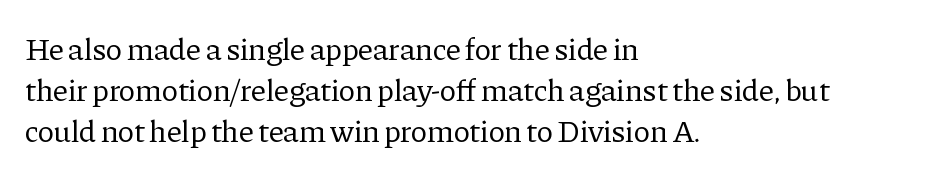
Honestly, the letter spacing is just normal — you wouldn't notice it. A classic flush-left, rag-right setting is used for this passage. In terms of letterform style, serifs are clearly present. The rendering uses a moderate line-height, typical for paragraphs. On a weight scale, this lands at 450 or below. In terms of posture, this sample is upright.
